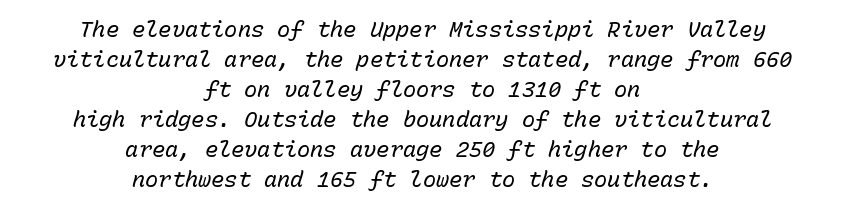
{"italic": "yes", "lean": "right", "slant_degrees": 15, "bold": "no", "underline": "no", "align": "center", "line_spacing": "normal", "line_spacing_ratio": 1.36, "letter_spacing": "normal", "letter_spacing_em": 0.0, "glyph_px": 22}
